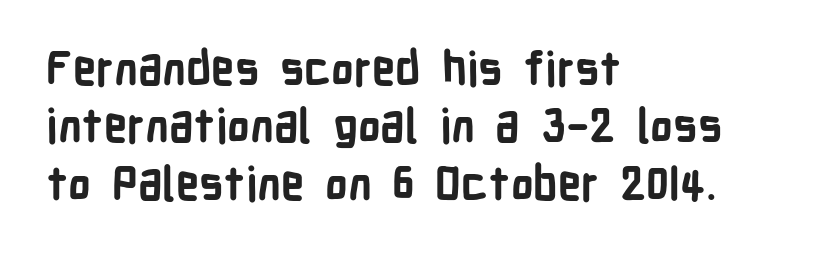
The gap between lines stays unmarked. Do the letters lean? They stand straight. Looks like regular typesetting: each glyph gets only the width it needs. The passage is arranged the way most books set body copy — flush left. Line spacing here is normal. The glyphs have the mass of a bold cut.
